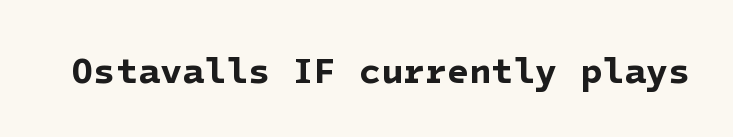
Look at the tracking — it's just the regular setting, nothing added. Any mark beneath the type? The region is blank. Look at the stroke-to-counter ratio: heavy, a bold. Serif or sans? Sans — the stroke terminals are bare.
